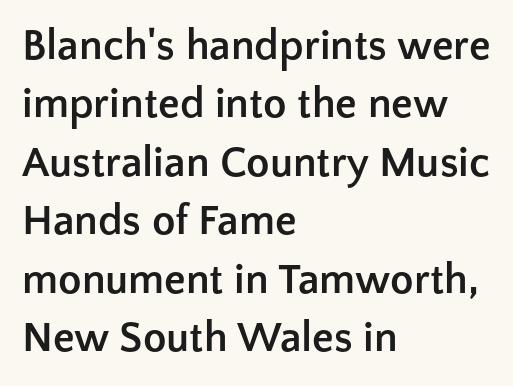
The image shows 43 px semibold sans-serif type, upright; set left-aligned, normal line spacing (1.36x), normal letter spacing, not underlined; low stroke contrast and a medium x-height.
